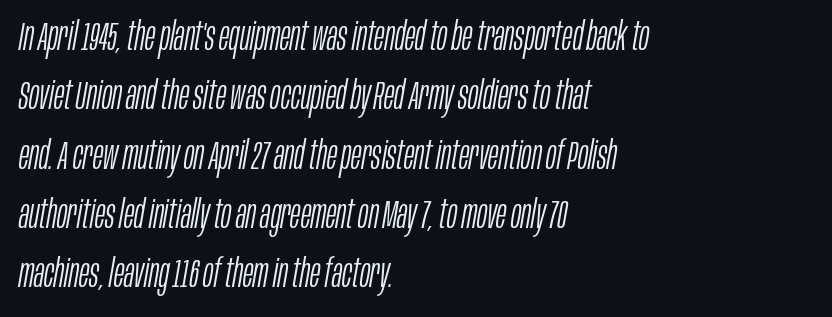
Clear beneath every line of the passage. The face used here is proportionally spaced, like ordinary book or web type. Students, observe: this is what conventionally led text looks like. The face looks like a standard text weight, possibly lighter. Notice how the passage keeps a crisp vertical edge on the left only. Is the letter spacing exaggerated? No — it looks like the ordinary default.
